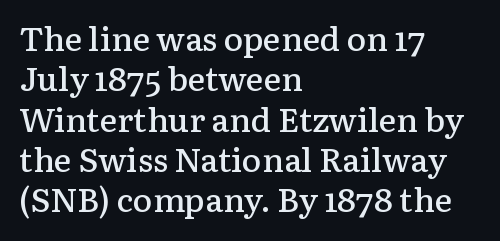
The image shows 33 px semibold serif type, upright; set left-aligned, line spacing 1.22x, normal letter spacing, not underlined; low stroke contrast and a medium x-height.
